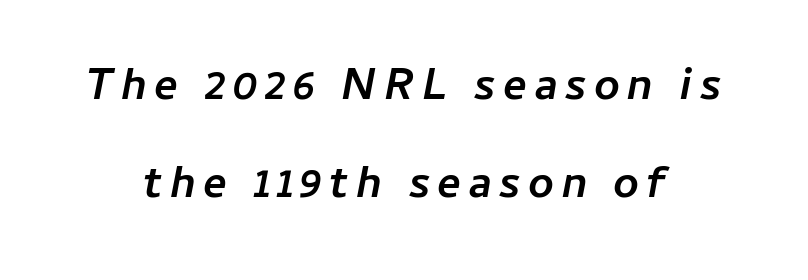
Slanted lettering throughout. The string is rendered with underlining switched off. The setting favours the middle, as headings and verse often do. Do the characters align in a grid? No, the font is proportional. A typesetter would call this leading open, well beyond the default.
